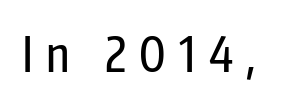
The image shows 48 px condensed sans-serif type, upright; set unusually wide letter spacing (+0.27 em), not underlined; low stroke contrast and a medium x-height.
